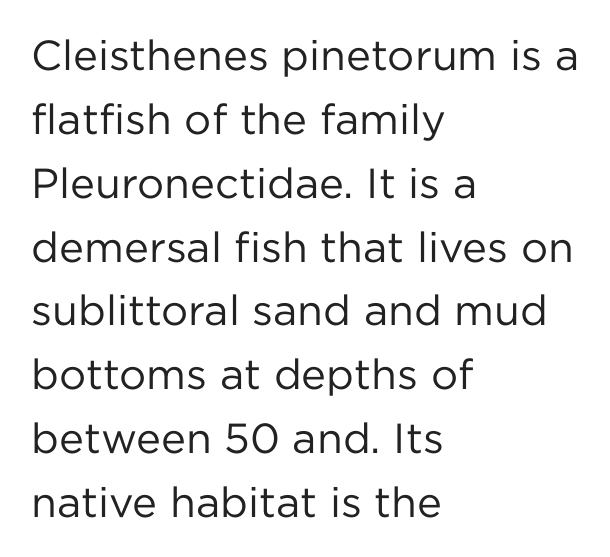
Where is the straight margin? On the left. Style check: upright. The passage shown is typed in a proportional face where columns would drift. You can tell from the bare stems that sans-serif type was used. No heavy texture on the line: the type isn't bold.
